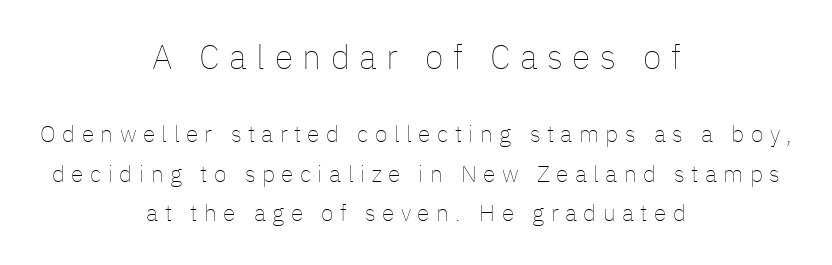
{"italic": "no", "bold": "no", "weight": "thin", "width": "normal", "stroke_contrast": "low", "x_height": "medium", "monospaced": "no", "underline": "no", "align": "center", "line_spacing_ratio": 1.71, "letter_spacing": "wide", "letter_spacing_em": 0.28, "larger_block": "first", "size_ratio": 1.48, "glyph_px": 34}
